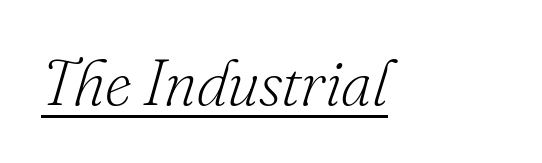
The image shows 65 px light serif type, italic (leaning right); set normal letter spacing, underlined; low stroke contrast and a small x-height.
